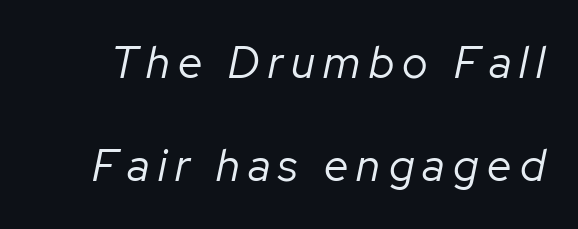
Q: Is the text bold? A: No.
Q: Is the text italic (slanted)? A: Yes, it leans right by about 12 degrees.
Q: Is the text underlined? A: No.
Q: Is the spacing between lines tight, normal or loose? A: Loose.
Q: Width (condensed, normal, or wide)? A: Normal.
Q: Stroke contrast? A: Low.
Q: x-height? A: Medium.
Q: Monospaced? A: No.
